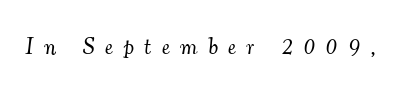
Q: Is the text bold? A: No.
Q: Is the text italic (slanted)? A: Yes, it leans right by about 7 degrees.
Q: Is the text underlined? A: No.
Q: Is the spacing between letters normal or unusually wide? A: Unusually wide.
